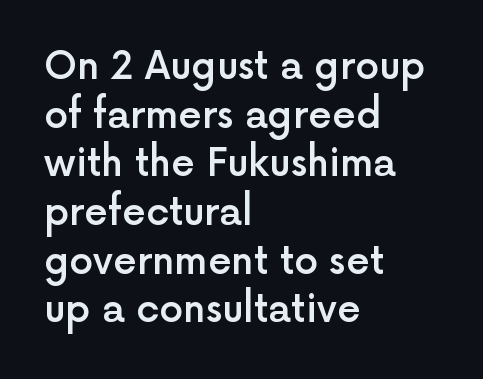
{"serif": "no", "italic": "no", "bold": "semi", "weight": "semibold", "width": "normal", "x_height": "medium", "monospaced": "no", "underline": "no", "align": "left", "line_spacing": "normal", "line_spacing_ratio": 1.28, "letter_spacing": "normal", "letter_spacing_em": 0.0, "glyph_px": 38}
